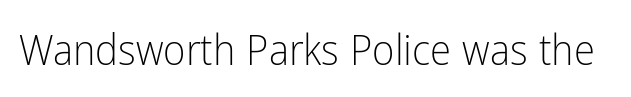
Descender tails drop into unmarked territory. A typesetter would call this proportional, since set widths differ per character. The lettering holds an erect, upright posture throughout. The typeface chosen for these lines omits serifs. Ink coverage per letter is moderate at most.
